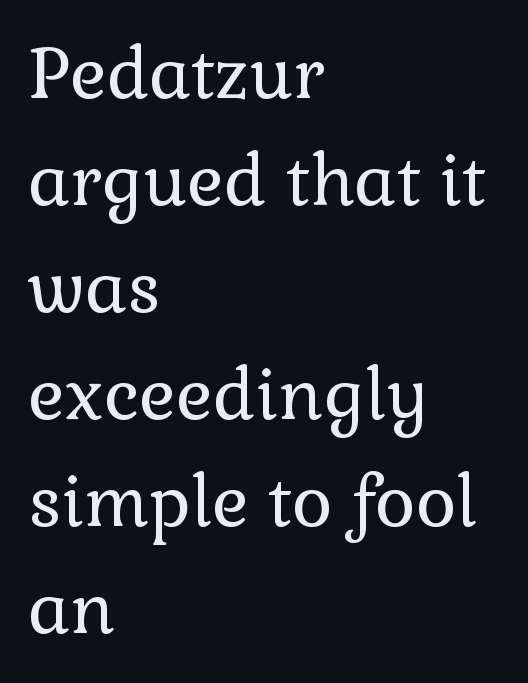
Italic? Not at all — the glyphs are vertical. The paragraph shown leans on its left margin. Think of a printed novel: that variable character pitch is what you see here. Type without underlining. Between one letter and the next there's only the usual sliver of space. Old-style or modern, the face here clearly has serifs.
